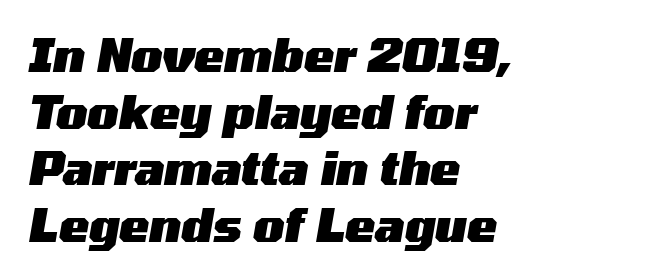
The image shows 45 px heavy, wide type, italic (leaning right); set left-aligned, normal line spacing (1.26x), normal letter spacing, not underlined; medium stroke contrast and a medium x-height.
